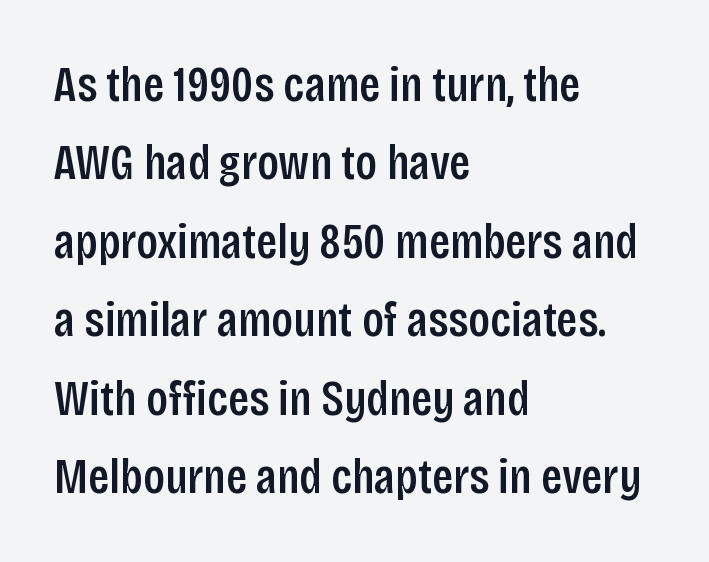
Q: Is the text bold? A: Semi-bold.
Q: Is the text italic (slanted)? A: No, it is upright.
Q: Is the typeface a serif or a sans-serif typeface? A: Sans-serif.
Q: Is the text underlined? A: No.
Q: How is the paragraph aligned? A: Left-aligned.
Q: Is the spacing between letters normal or unusually wide? A: Normal.
Q: Is the spacing between lines tight, normal or loose? A: Normal.
Q: Width (condensed, normal, or wide)? A: Condensed.
Q: Stroke contrast? A: Low.
Q: x-height? A: Large.
Q: Monospaced? A: No.
